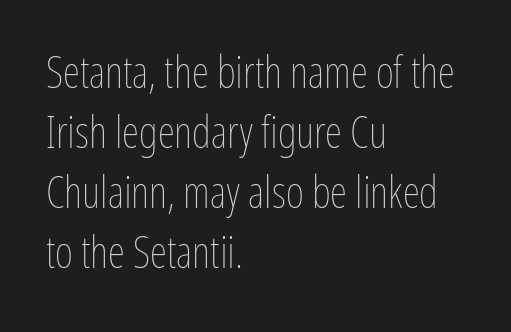
Here the glyphs are tracked normally, forming tight word shapes. The glyphs are unaccompanied by any horizontal stroke below them. The weight would be labelled regular, book, light, or lighter still. Notice how the stems are strictly vertical — no italics here. Line spacing here is normal. All the whitespace from short lines collects on the right.
